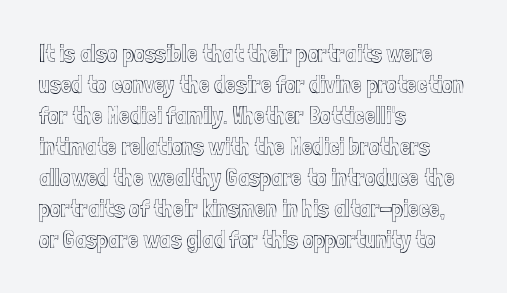
Q: Is the text italic (slanted)? A: No, it is upright.
Q: Is the text underlined? A: No.
Q: How is the paragraph aligned? A: Left-aligned.
Q: Is the spacing between letters normal or unusually wide? A: Normal.
Q: Is the spacing between lines tight, normal or loose? A: Normal.
